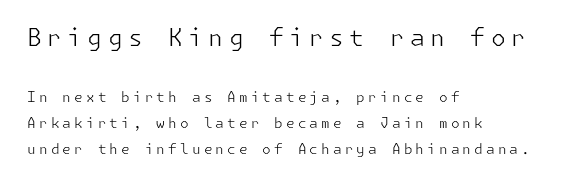
Caption: upper text group enlarged, lower text group reduced. When letters stand straight like this, we call the style roman or upright. Anything drawn beneath the words? Only blank space. Alignment: flush left. The rendering inserts visible extra space after every character.
